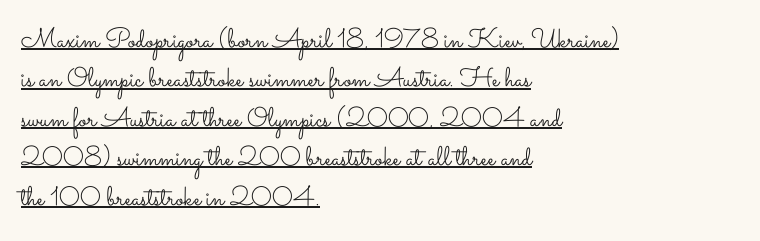
The image shows 27 px text type; set left-aligned, normal line spacing (1.46x), normal letter spacing, underlined.
